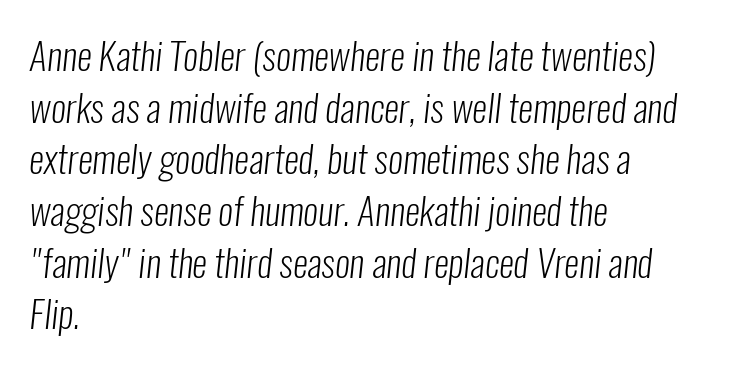
The image shows 38 px light, condensed sans-serif type; set left-aligned, normal line spacing (1.36x), normal letter spacing, not underlined; low stroke contrast and a medium x-height.
